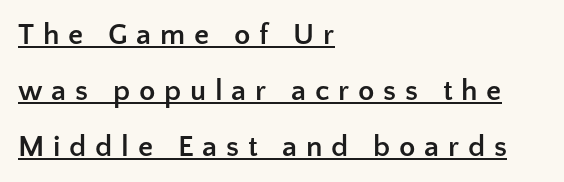
Q: Is the text bold? A: Yes.
Q: Is the text italic (slanted)? A: No, it is upright.
Q: Is the typeface a serif or a sans-serif typeface? A: Sans-serif.
Q: Is the text underlined? A: Yes.
Q: How is the paragraph aligned? A: Left-aligned.
Q: Is the spacing between letters normal or unusually wide? A: Unusually wide.
Q: Width (condensed, normal, or wide)? A: Normal.
Q: Stroke contrast? A: Low.
Q: x-height? A: Medium.
Q: Monospaced? A: No.
